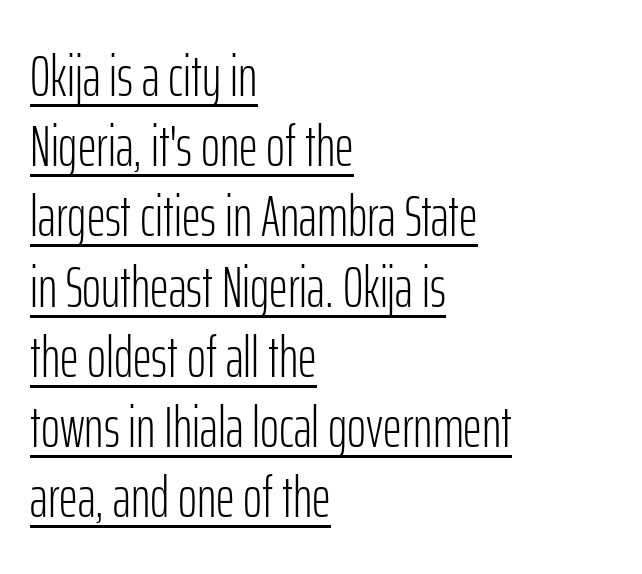
Is this a fixed-width face? No — the glyphs have proportional, varying widths. Which margin do the lines hug? The left one — the right edge is uneven. Caption: standard tracking, unaltered. Characters remain perfectly vertical along every line. This rendering employs a face without finishing strokes, i.e., a sans-serif. Each stroke keeps to a modest, everyday thickness or less.
